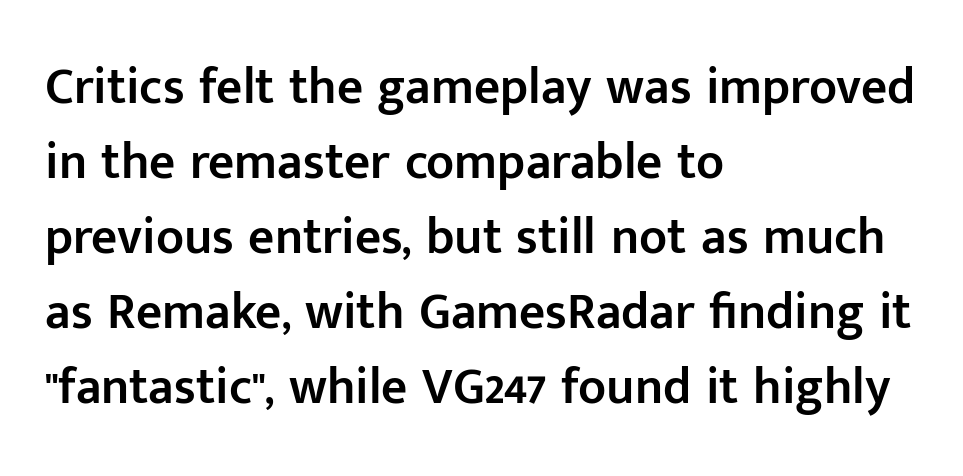
A fair bit of extra ink — the face is semibold, not bold. The passage shown has conventional tracking throughout. These lines are composed in type without serifs. Any mark beneath the type? The region is blank. The lines in this sample share a left origin and differ only in where they stop.
